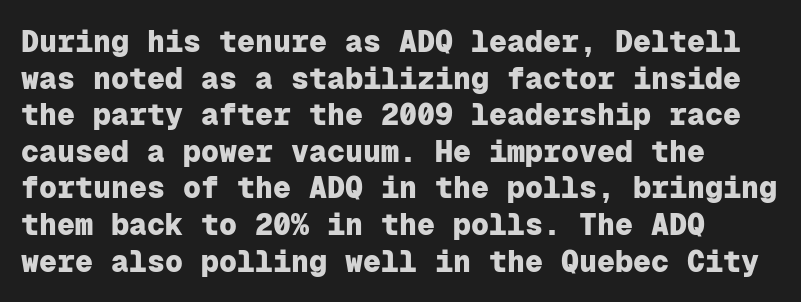
The rendering uses a bold face; every stroke is thick and dark. Do the characters align in a grid? Yes, the font is monospaced. Posture: straight, roman, zero tilt. To sum up the face: it is a sans, with no serifs. A typesetter would call this zero additional tracking.
